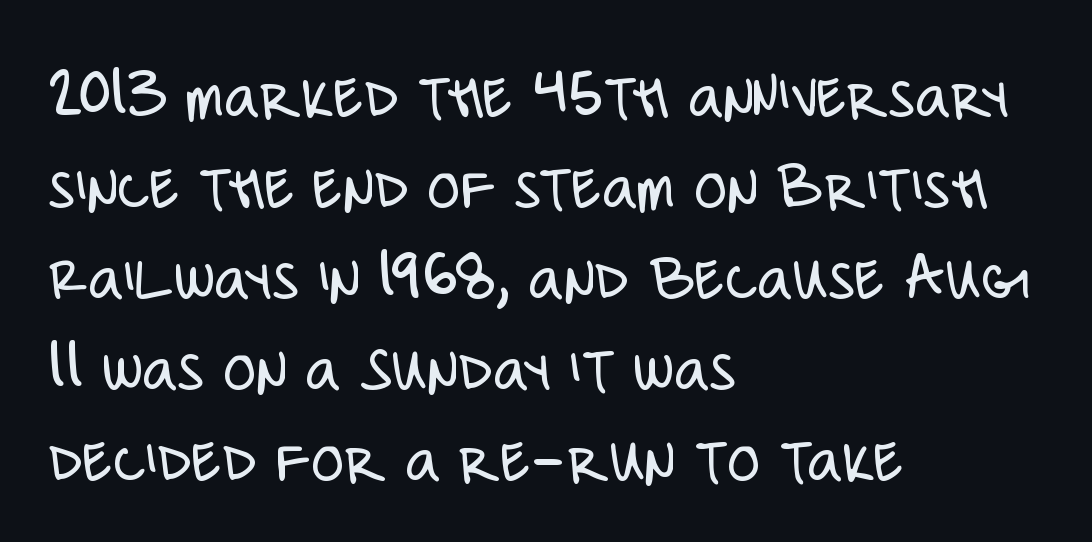
Q: Is the text bold? A: No.
Q: Is the text italic (slanted)? A: No, it is upright.
Q: Is the typeface a serif or a sans-serif typeface? A: Sans-serif.
Q: Is the text underlined? A: No.
Q: How is the paragraph aligned? A: Left-aligned.
Q: Is the spacing between letters normal or unusually wide? A: Normal.
Q: Is the spacing between lines tight, normal or loose? A: Normal.
Q: Width (condensed, normal, or wide)? A: Condensed.
Q: Stroke contrast? A: Low.
Q: x-height? A: Large.
Q: Monospaced? A: No.
